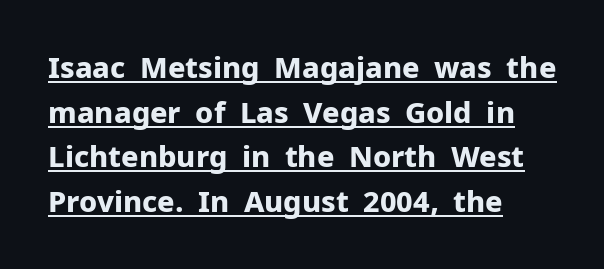
The image shows 29 px bold sans-serif type, upright; set left-aligned, normal line spacing (1.54x), normal letter spacing, underlined; low stroke contrast and a medium x-height.
